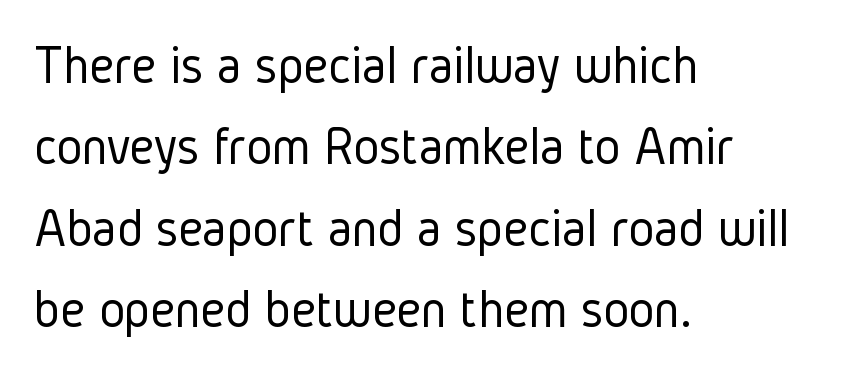
Is the type heavy? It reads as light-to-regular instead. Style check: upright. The face used here is rendered with its standard letterfit. Letterform terminals end flat and unadorned throughout the passage.
